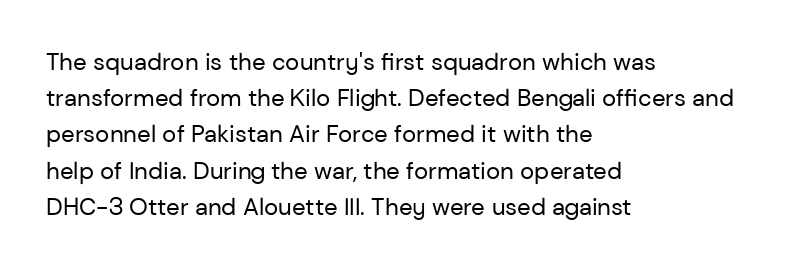
Default kerning and tracking; the words read as compact shapes. Tall strokes in this sample are plumb rather than angled. This rendering uses left alignment, leaving the right contour irregular. Students, observe: this is what conventionally led text looks like. Each stroke keeps to a modest, everyday thickness or less. Honestly, there is no underline to notice here at all.
